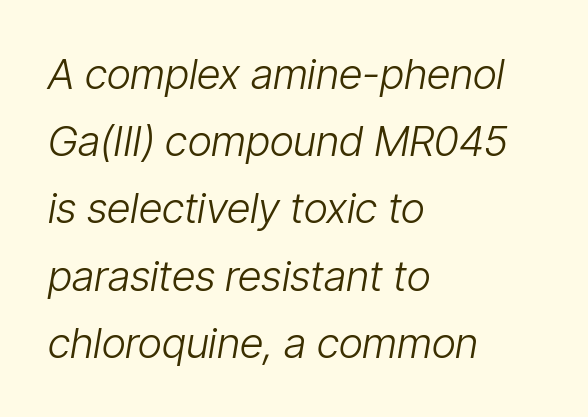
The image shows 42 px light, condensed type, italic (leaning right); set left-aligned, normal line spacing (1.6x), normal letter spacing, not underlined; low stroke contrast and a medium x-height.
